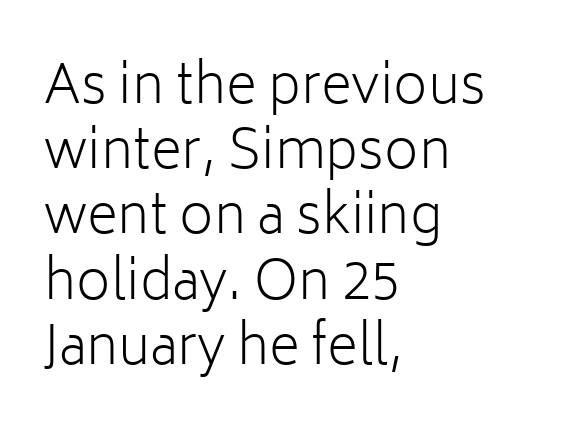
Q: Is the text bold? A: No.
Q: Is the text italic (slanted)? A: No, it is upright.
Q: Is the typeface a serif or a sans-serif typeface? A: Sans-serif.
Q: Is the text underlined? A: No.
Q: How is the paragraph aligned? A: Left-aligned.
Q: Is the spacing between letters normal or unusually wide? A: Normal.
Q: Width (condensed, normal, or wide)? A: Normal.
Q: Stroke contrast? A: Low.
Q: x-height? A: Medium.
Q: Monospaced? A: No.
